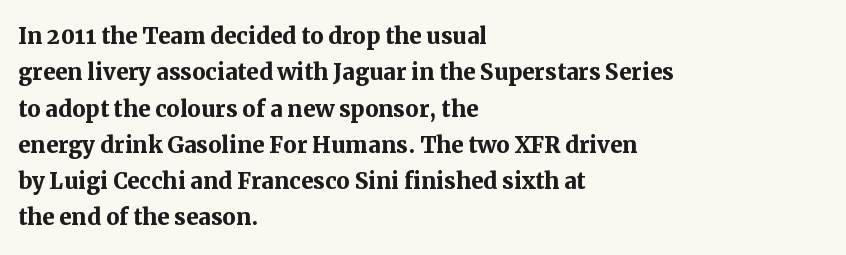
{"serif": "yes", "italic": "no", "bold": "yes", "weight": "semibold", "width": "normal", "stroke_contrast": "medium", "x_height": "medium", "monospaced": "no", "underline": "no", "align": "left", "line_spacing_ratio": 1.21, "letter_spacing": "normal", "letter_spacing_em": 0.0, "glyph_px": 30}
